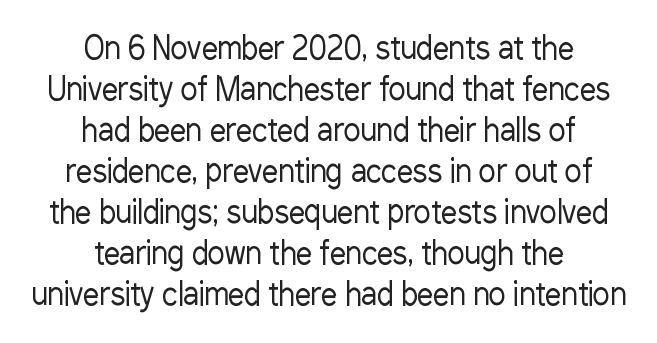
Q: Is the text bold? A: No.
Q: Is the text italic (slanted)? A: No, it is upright.
Q: Is the typeface a serif or a sans-serif typeface? A: Sans-serif.
Q: Is the text underlined? A: No.
Q: How is the paragraph aligned? A: Centered.
Q: Is the spacing between letters normal or unusually wide? A: Normal.
Q: Is the spacing between lines tight, normal or loose? A: Normal.
Q: Width (condensed, normal, or wide)? A: Condensed.
Q: Stroke contrast? A: Low.
Q: x-height? A: Medium.
Q: Monospaced? A: No.
